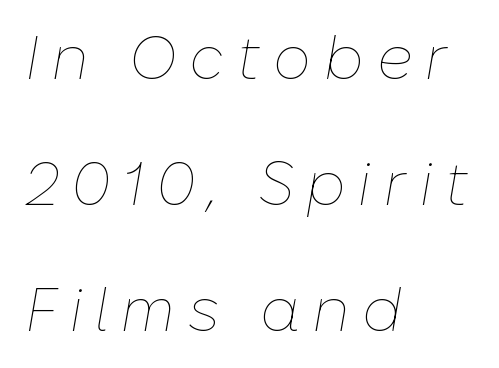
The image shows 60 px thin type, italic (leaning right); set left-aligned, loose line spacing (2.1x), unusually wide letter spacing (+0.21 em), not underlined; low stroke contrast and a medium x-height.
